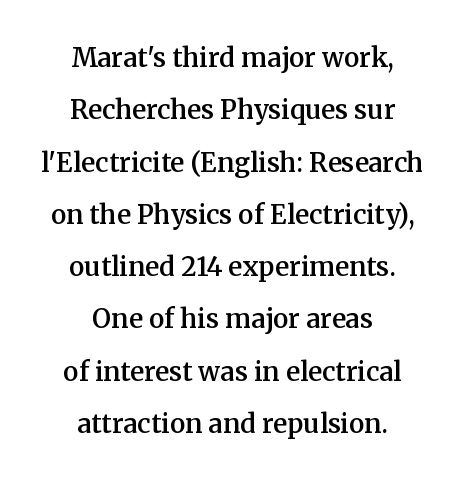
The glyphs are unaccompanied by any horizontal stroke below them. Visually the block forms a symmetrical silhouette, jagged on both flanks. Every stem runs plumb, perpendicular to the baseline. The rendering keeps characters at their native spacing.
